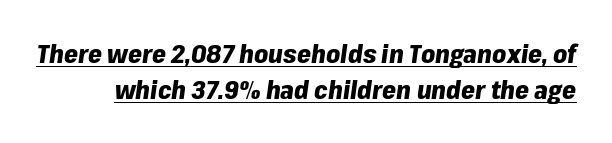
There's an unmistakable incline to the writing here. Spacing between characters is what you'd get straight out of the box. The strokes are fattened all the way to bold. The specimen includes a rule beneath the text block's lines.
